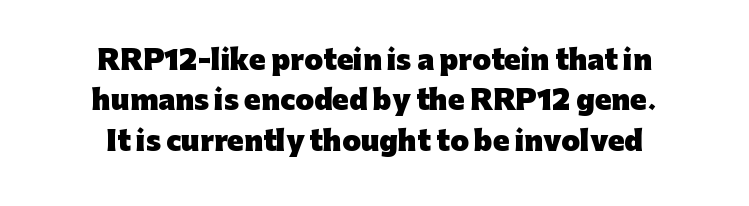
{"italic": "no", "bold": "yes", "underline": "no", "align": "center", "line_spacing": "normal", "line_spacing_ratio": 1.5, "letter_spacing": "normal", "letter_spacing_em": 0.0, "glyph_px": 27}
